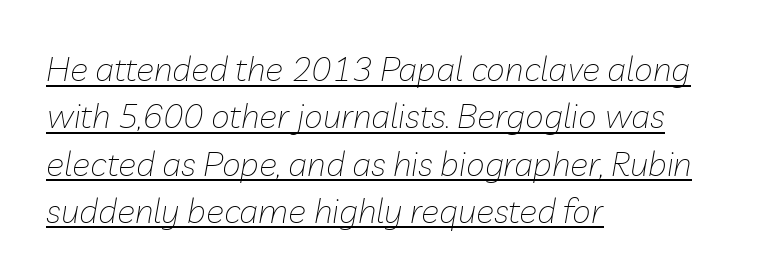
Q: Is the text bold? A: No.
Q: Is the text italic (slanted)? A: Yes, it leans right by about 10 degrees.
Q: Is the text underlined? A: Yes.
Q: How is the paragraph aligned? A: Left-aligned.
Q: Is the spacing between letters normal or unusually wide? A: Normal.
Q: Is the spacing between lines tight, normal or loose? A: Normal.
Q: Width (condensed, normal, or wide)? A: Normal.
Q: Stroke contrast? A: Low.
Q: x-height? A: Medium.
Q: Monospaced? A: No.
